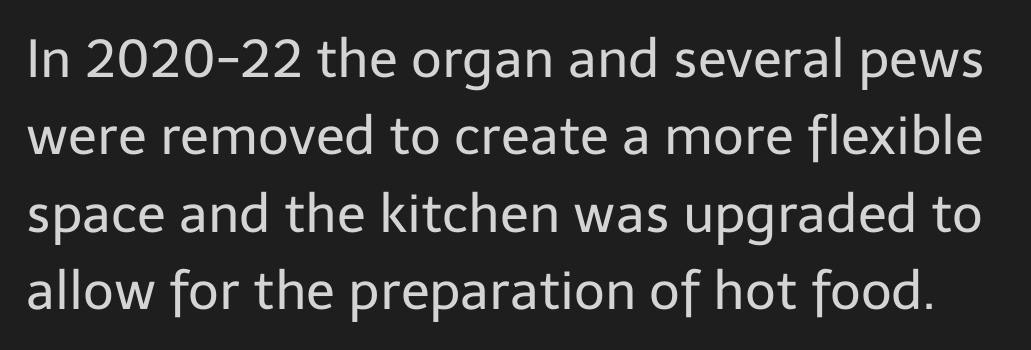
{"serif": "no", "italic": "no", "bold": "no", "weight": "regular", "width": "normal", "stroke_contrast": "low", "x_height": "medium", "monospaced": "no", "underline": "no", "line_spacing": "normal", "line_spacing_ratio": 1.46, "letter_spacing": "normal", "letter_spacing_em": 0.0, "glyph_px": 53}
